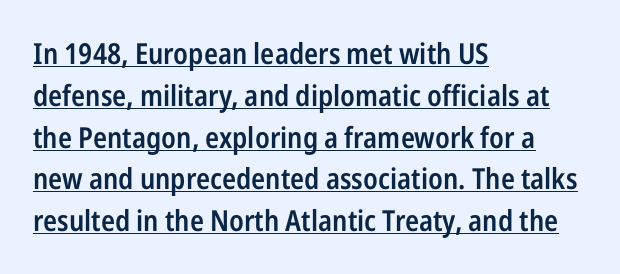
Q: Is the text bold? A: Semi-bold.
Q: Is the text italic (slanted)? A: No, it is upright.
Q: Is the typeface a serif or a sans-serif typeface? A: Sans-serif.
Q: Is the text underlined? A: Yes.
Q: How is the paragraph aligned? A: Left-aligned.
Q: Is the spacing between letters normal or unusually wide? A: Normal.
Q: Is the spacing between lines tight, normal or loose? A: Normal.
Q: Width (condensed, normal, or wide)? A: Condensed.
Q: Stroke contrast? A: Low.
Q: x-height? A: Medium.
Q: Monospaced? A: No.
